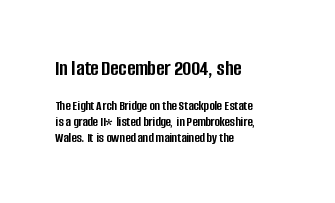
{"italic": "no", "bold": "yes", "underline": "no", "align": "left", "line_spacing": "tight", "line_spacing_ratio": 1.13, "letter_spacing": "normal", "letter_spacing_em": 0.0, "larger_block": "first", "size_ratio": 1.57, "glyph_px": 22}
